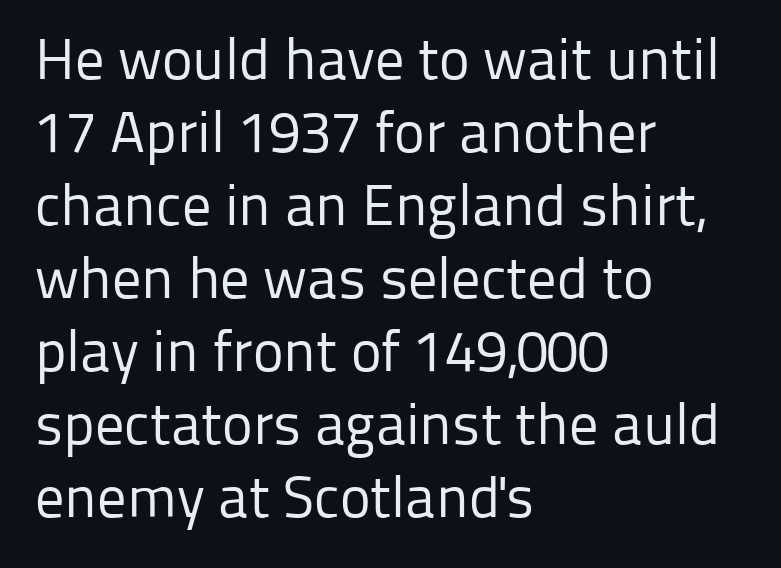
The image shows 58 px regular-weight sans-serif type, upright; set left-aligned, normal line spacing (1.26x), normal letter spacing, not underlined; low stroke contrast and a medium x-height.
